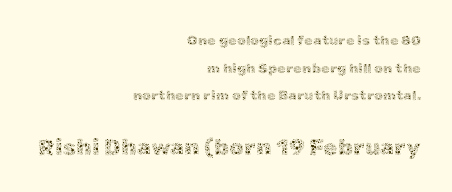
Q: Is the text bold? A: No.
Q: Is the text italic (slanted)? A: No, it is upright.
Q: Is the text underlined? A: No.
Q: How is the paragraph aligned? A: Right-aligned.
Q: Is the spacing between letters normal or unusually wide? A: Normal.
Q: Is the spacing between lines tight, normal or loose? A: Loose.
Q: Which block of text is set in a larger size, the first (top) or the second (bottom)? A: The second (bottom) one.
